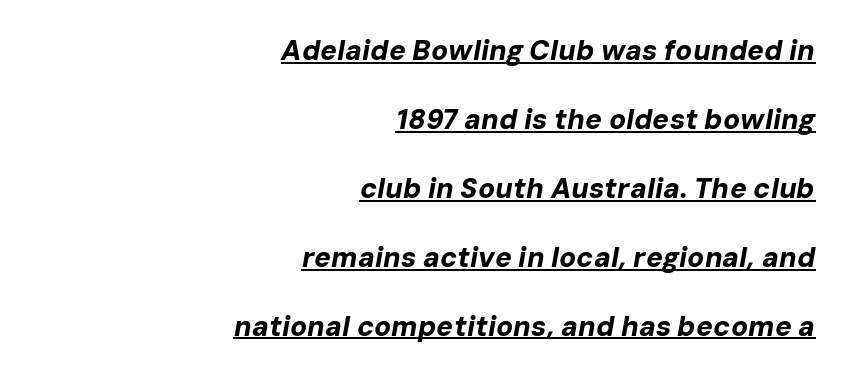
{"italic": "yes", "lean": "right", "slant_degrees": 10, "bold": "yes", "weight": "bold", "width": "normal", "stroke_contrast": "low", "x_height": "medium", "monospaced": "no", "underline": "yes", "align": "right", "line_spacing": "loose", "line_spacing_ratio": 2.46, "letter_spacing": "normal", "letter_spacing_em": 0.0, "glyph_px": 28}
